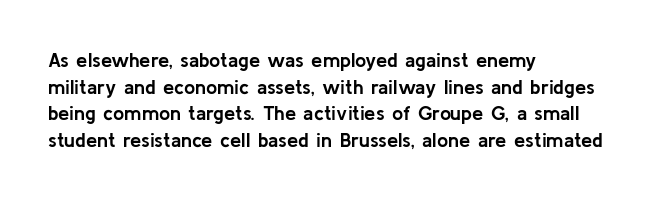
Q: Is the text bold? A: Yes.
Q: Is the text italic (slanted)? A: No, it is upright.
Q: Is the text underlined? A: No.
Q: How is the paragraph aligned? A: Left-aligned.
Q: Is the spacing between letters normal or unusually wide? A: Normal.
Q: Is the spacing between lines tight, normal or loose? A: Normal.
